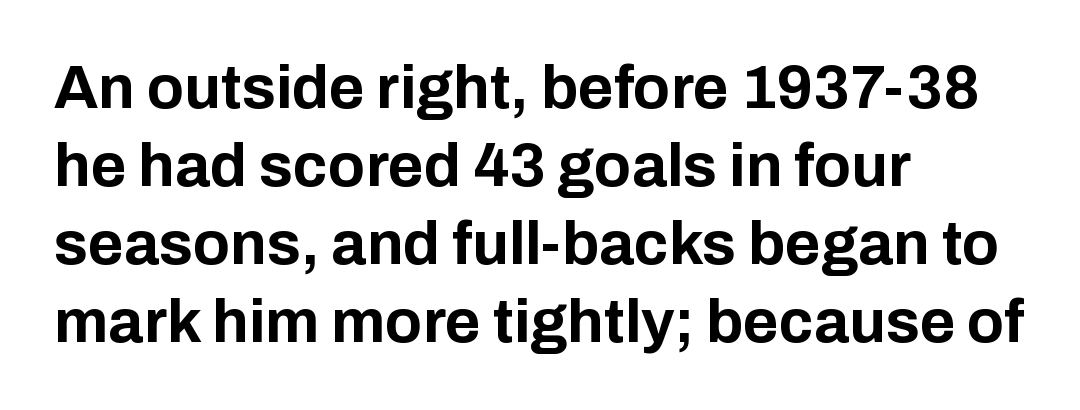
Successive baselines arrive at the customary interval. This sample is left-justified, so line endings fall wherever the words run out. Italic: no, the glyphs are upright roman. Check under the words: just untouched page. Students, note that the glyphs here touch the page at normal intervals.
